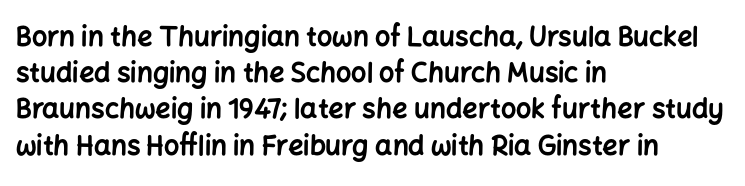
The image shows 27 px bold type, upright; set left-aligned, normal line spacing (1.34x), normal letter spacing, not underlined.
